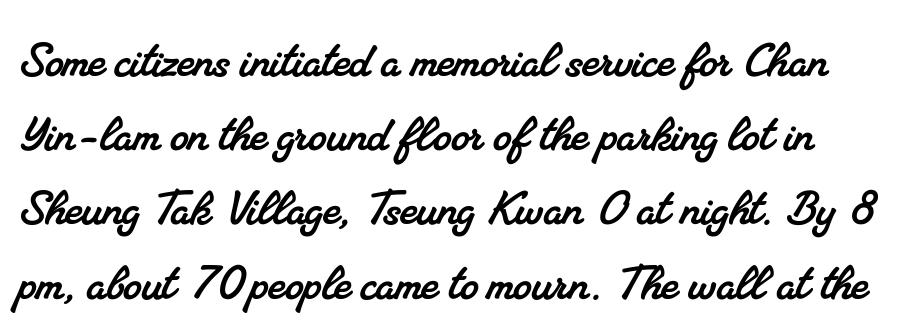
{"serif": "yes", "width": "normal", "stroke_contrast": "medium", "x_height": "small", "monospaced": "no", "underline": "no", "line_spacing": "normal", "line_spacing_ratio": 1.28, "letter_spacing": "normal", "letter_spacing_em": 0.0, "glyph_px": 58}
